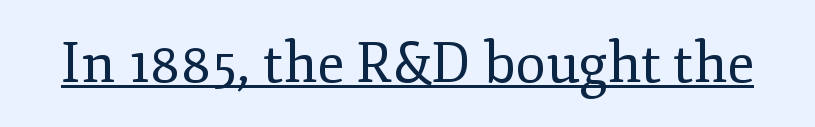
Q: Is the text bold? A: No.
Q: Is the text italic (slanted)? A: No, it is upright.
Q: Is the typeface a serif or a sans-serif typeface? A: Serif.
Q: Is the text underlined? A: Yes.
Q: Is the spacing between letters normal or unusually wide? A: Normal.
Q: Width (condensed, normal, or wide)? A: Normal.
Q: Stroke contrast? A: Low.
Q: x-height? A: Small.
Q: Monospaced? A: No.
